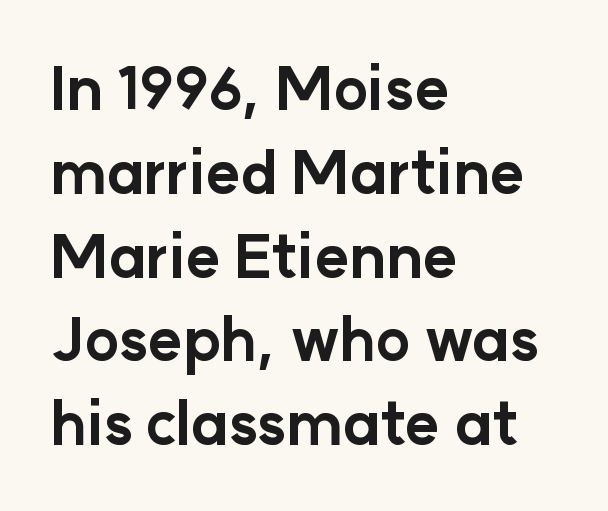
The image shows 59 px bold sans-serif type, upright; set left-aligned, normal line spacing (1.42x), normal letter spacing, not underlined; low stroke contrast and a medium x-height.
